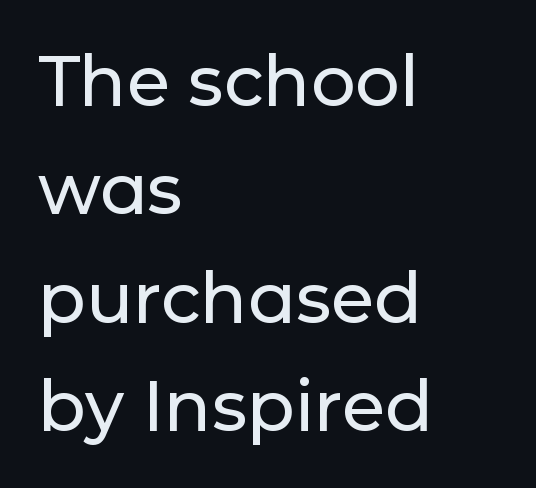
The image shows 70 px sans-serif type, upright; set left-aligned, normal line spacing (1.55x), normal letter spacing, not underlined; low stroke contrast and a medium x-height.
